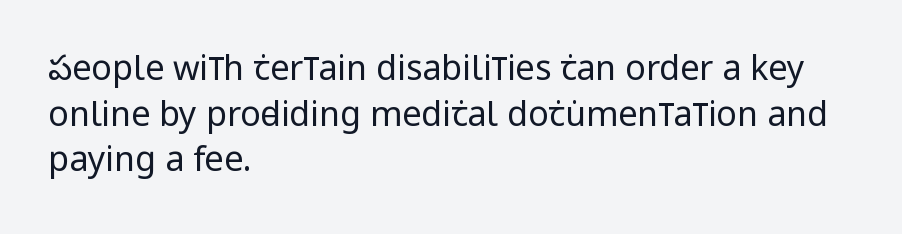
The image shows 34 px regular-weight, condensed sans-serif type, upright; set left-aligned, normal line spacing (1.34x), normal letter spacing, not underlined; low stroke contrast and a large x-height.
